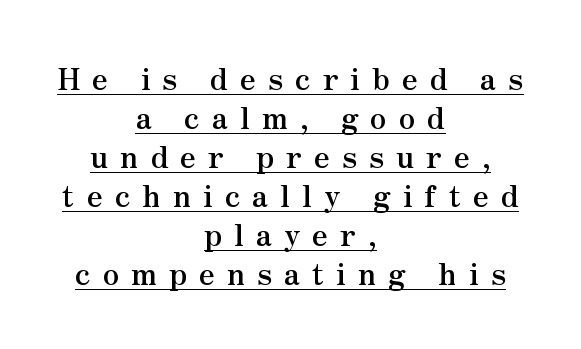
Q: Is the text bold? A: Yes.
Q: Is the text italic (slanted)? A: No, it is upright.
Q: Is the typeface a serif or a sans-serif typeface? A: Serif.
Q: Is the text underlined? A: Yes.
Q: How is the paragraph aligned? A: Centered.
Q: Is the spacing between letters normal or unusually wide? A: Unusually wide.
Q: Is the spacing between lines tight, normal or loose? A: Normal.
Q: Width (condensed, normal, or wide)? A: Normal.
Q: Stroke contrast? A: Medium.
Q: x-height? A: Small.
Q: Monospaced? A: No.
